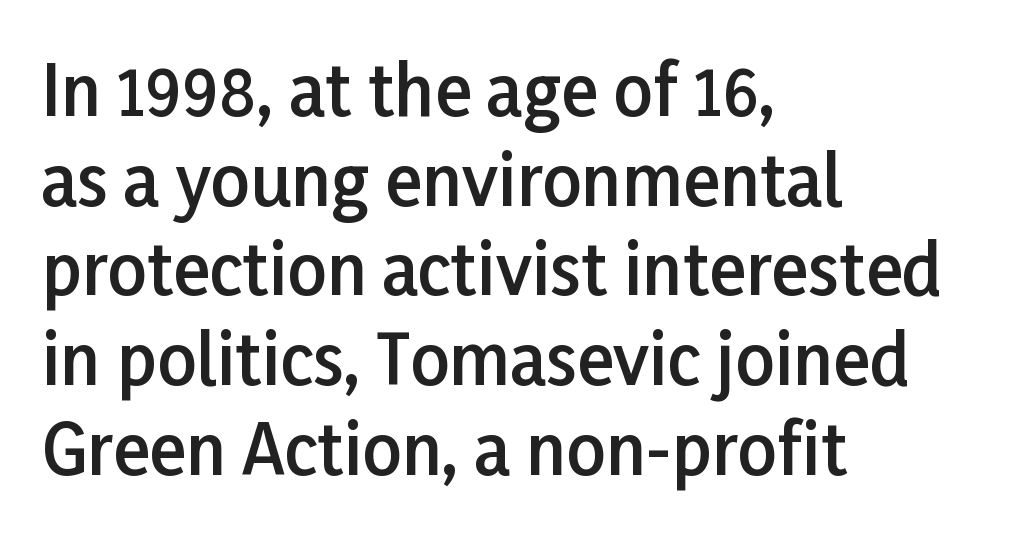
On the weight axis this lands at semibold, roughly 600. Note the varied advance widths — an 'i' is clearly narrower than an 'm'. Are there feet on the stems? There aren't — it's a sans. Unmarked baselines from the first word to the last. Every character sits straight up, as roman type does.
